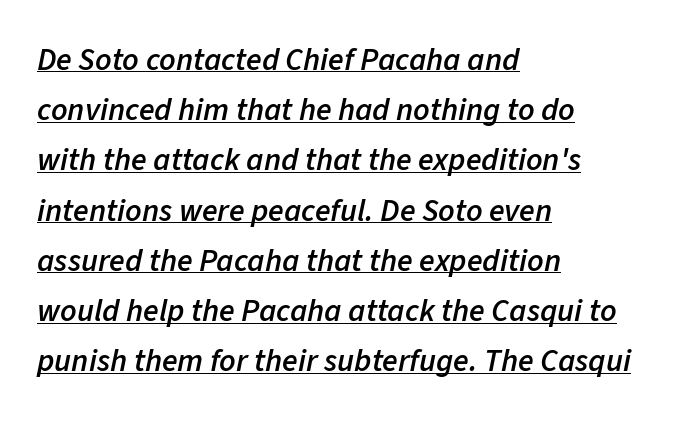
{"italic": "yes", "lean": "right", "slant_degrees": 11, "bold": "semi", "weight": "semibold", "width": "normal", "stroke_contrast": "low", "x_height": "medium", "monospaced": "no", "underline": "yes", "align": "left", "line_spacing": "normal", "line_spacing_ratio": 1.57, "letter_spacing": "normal", "letter_spacing_em": 0.0, "glyph_px": 32}
